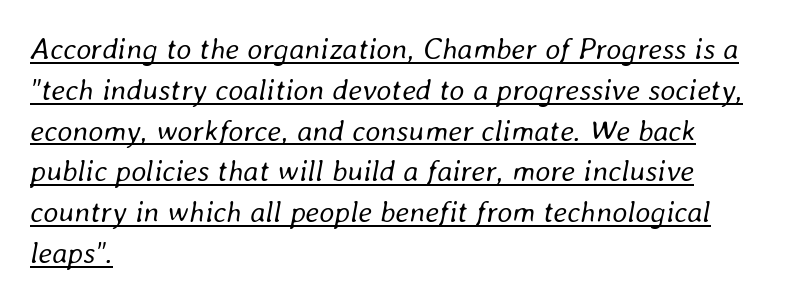
Looks like regular typesetting: each glyph gets only the width it needs. The rendering anchors every line to the left-hand side. Evenly set lines give the paragraph a standard silhouette. The passage shown is not bold in any degree. Yep, that's italic — everything's leaning. The letterforms sit shoulder to shoulder at normal distance.
